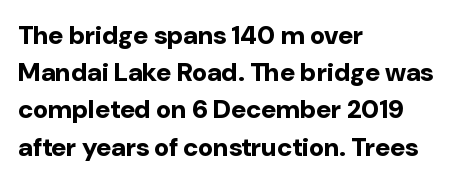
{"italic": "no", "bold": "yes", "underline": "no", "align": "left", "line_spacing": "normal", "line_spacing_ratio": 1.43, "letter_spacing": "normal", "letter_spacing_em": 0.0, "glyph_px": 26}
